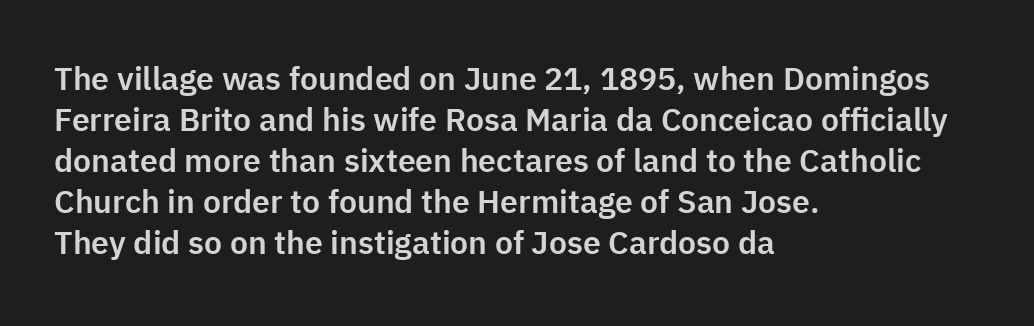
Q: Is the text italic (slanted)? A: No, it is upright.
Q: Is the typeface a serif or a sans-serif typeface? A: Sans-serif.
Q: Is the text underlined? A: No.
Q: How is the paragraph aligned? A: Left-aligned.
Q: Is the spacing between letters normal or unusually wide? A: Normal.
Q: Is the spacing between lines tight, normal or loose? A: Normal.
Q: Width (condensed, normal, or wide)? A: Normal.
Q: Stroke contrast? A: Low.
Q: x-height? A: Medium.
Q: Monospaced? A: No.
